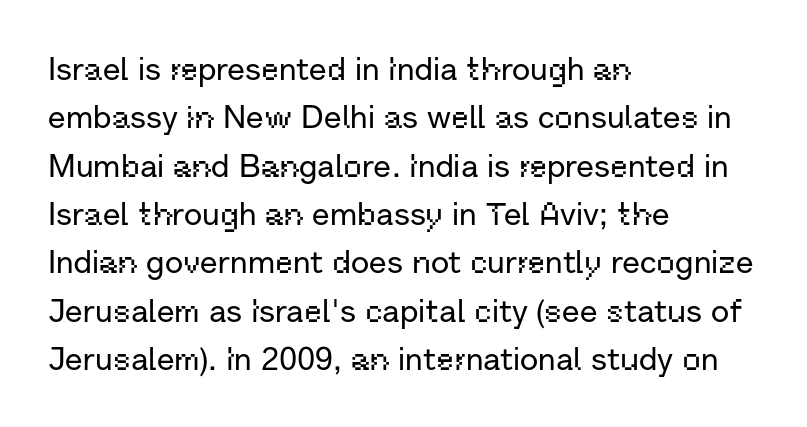
The image shows 32 px sans-serif type, upright; set left-aligned, normal line spacing (1.51x), normal letter spacing, not underlined; low stroke contrast and a medium x-height.
